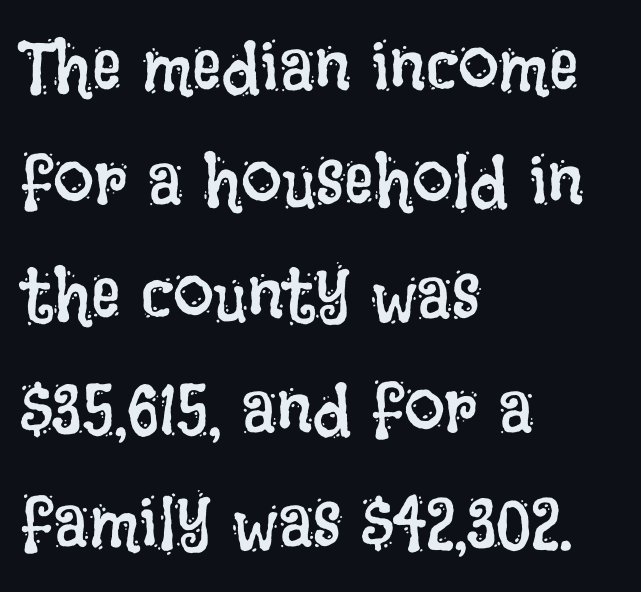
Q: Is the text bold? A: No.
Q: Is the text italic (slanted)? A: No, it is upright.
Q: Is the text underlined? A: No.
Q: How is the paragraph aligned? A: Left-aligned.
Q: Is the spacing between letters normal or unusually wide? A: Normal.
Q: Is the spacing between lines tight, normal or loose? A: Normal.
Q: Width (condensed, normal, or wide)? A: Condensed.
Q: Stroke contrast? A: Low.
Q: x-height? A: Large.
Q: Monospaced? A: No.
